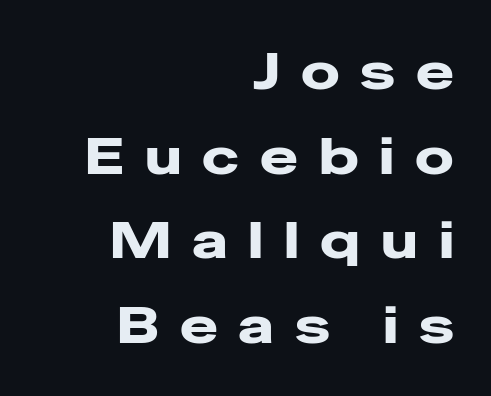
The image shows 51 px wide sans-serif type, upright; set right-aligned, normal line spacing (1.66x), unusually wide letter spacing (+0.41 em), not underlined; low stroke contrast and a medium x-height.
